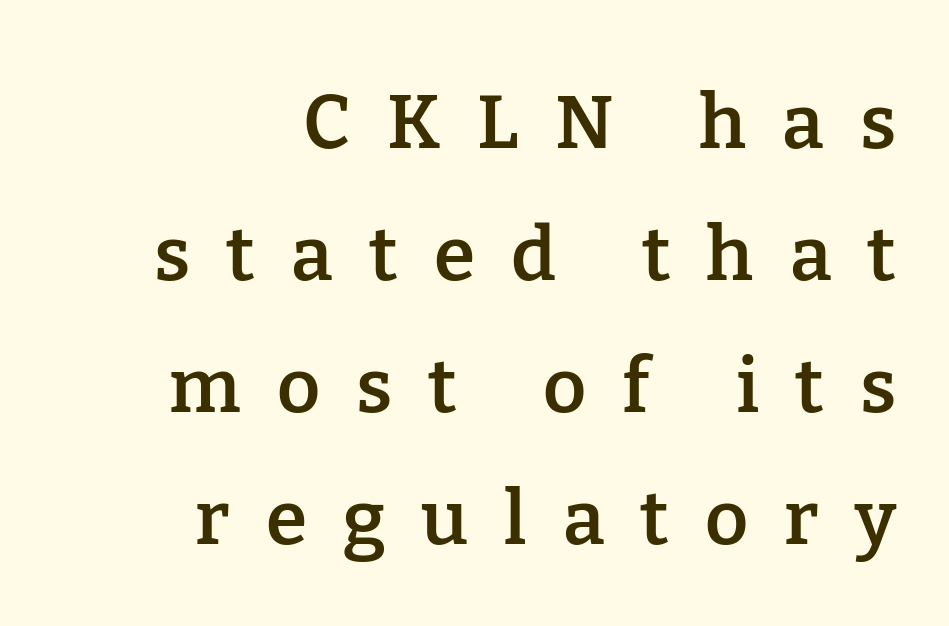
Is this a fixed-width face? No — the glyphs have proportional, varying widths. Weight: semibold (demi). Right-aligned paragraph, ragged on the left. The zone under the glyphs is completely vacant. Loose tracking; the words dissolve into strings of separated letters.
